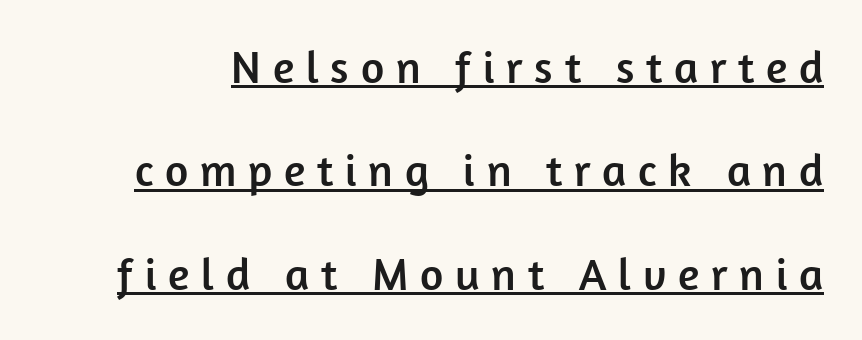
{"serif": "no", "italic": "no", "width": "normal", "stroke_contrast": "low", "x_height": "medium", "monospaced": "no", "underline": "yes", "line_spacing": "loose", "line_spacing_ratio": 2.3, "letter_spacing": "wide", "letter_spacing_em": 0.26, "glyph_px": 45}
